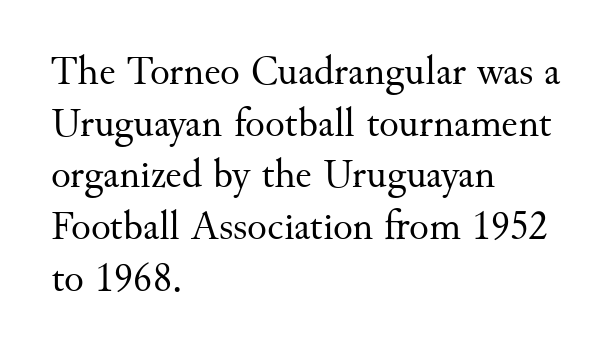
Q: Is the text bold? A: No.
Q: Is the text italic (slanted)? A: No, it is upright.
Q: Is the typeface a serif or a sans-serif typeface? A: Serif.
Q: Is the text underlined? A: No.
Q: How is the paragraph aligned? A: Left-aligned.
Q: Is the spacing between letters normal or unusually wide? A: Normal.
Q: Is the spacing between lines tight, normal or loose? A: Normal.
Q: Width (condensed, normal, or wide)? A: Normal.
Q: Stroke contrast? A: Medium.
Q: x-height? A: Small.
Q: Monospaced? A: No.
